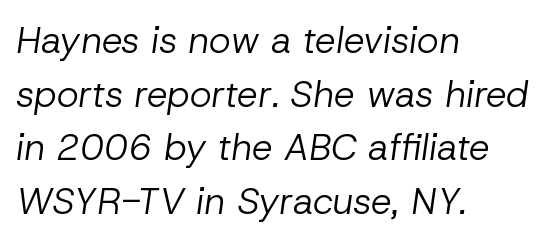
{"italic": "yes", "lean": "right", "slant_degrees": 8, "bold": "no", "weight": "regular", "width": "normal", "stroke_contrast": "low", "x_height": "medium", "monospaced": "no", "underline": "no", "align": "left", "line_spacing": "normal", "line_spacing_ratio": 1.45, "letter_spacing": "normal", "letter_spacing_em": 0.0, "glyph_px": 37}
